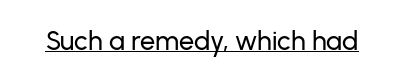
In terms of letterspacing, this is plain default setting. Ascenders rise straight up at ninety degrees. Underline: present.
